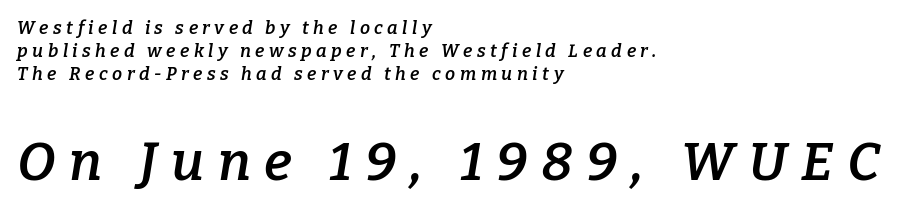
{"serif": "yes", "italic": "yes", "lean": "right", "slant_degrees": 9, "bold": "semi", "weight": "semibold", "width": "normal", "stroke_contrast": "low", "x_height": "medium", "monospaced": "no", "underline": "no", "align": "left", "line_spacing": "normal", "line_spacing_ratio": 1.27, "letter_spacing": "wide", "letter_spacing_em": 0.25, "larger_block": "second", "size_ratio": 3.0, "glyph_px": 54}
